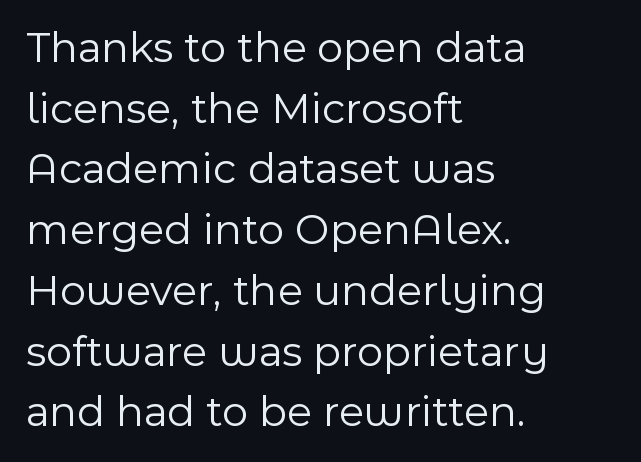
{"serif": "no", "italic": "no", "bold": "no", "weight": "light", "width": "normal", "x_height": "medium", "monospaced": "no", "underline": "no", "align": "left", "line_spacing": "normal", "line_spacing_ratio": 1.35, "letter_spacing": "normal", "letter_spacing_em": 0.0, "glyph_px": 45}
